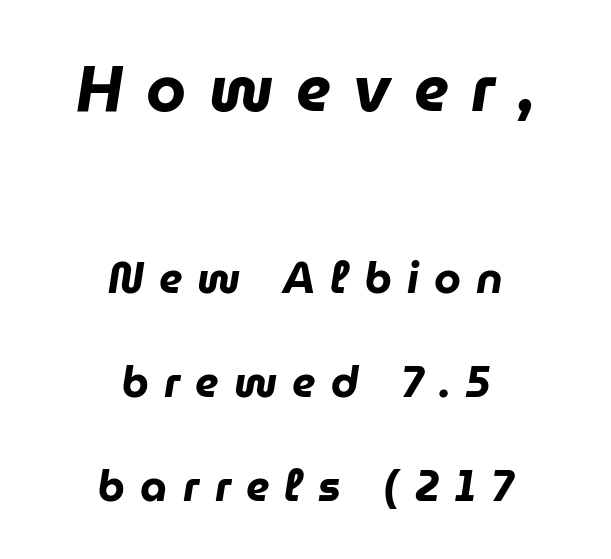
A centered setting, common on invitations and titles, is used for this passage. Is the type slanted? Yes — the strokes lean at a clear angle. Whoever set this chose breathing room over compactness in the vertical rhythm. The area under the type is left untouched. Here the designer chose a conventional face with non-uniform glyph widths.
